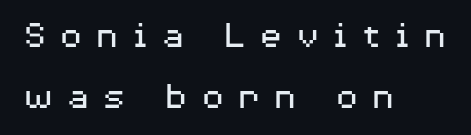
{"serif": "no", "italic": "no", "bold": "no", "weight": "regular", "width": "wide", "stroke_contrast": "medium", "x_height": "medium", "monospaced": "no", "underline": "no", "align": "left", "line_spacing": "normal", "line_spacing_ratio": 1.56, "letter_spacing": "wide", "letter_spacing_em": 0.32, "glyph_px": 39}
